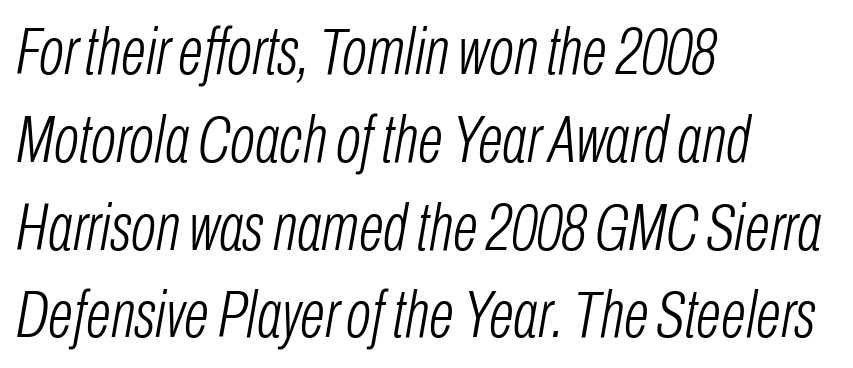
Descenders hang freely into open space. Leading: standard. One-word summary of the alignment: left. The weight tops out at a normal text grade.
